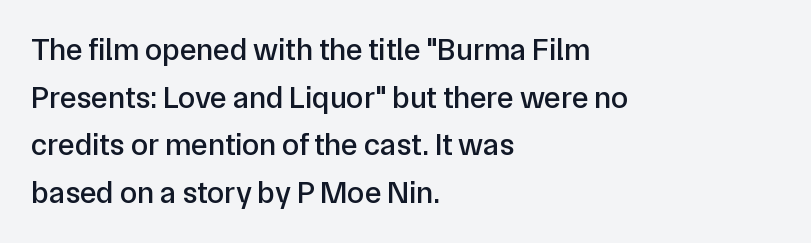
Q: Is the text italic (slanted)? A: No, it is upright.
Q: Is the typeface a serif or a sans-serif typeface? A: Sans-serif.
Q: Is the text underlined? A: No.
Q: How is the paragraph aligned? A: Left-aligned.
Q: Is the spacing between letters normal or unusually wide? A: Normal.
Q: Is the spacing between lines tight, normal or loose? A: Normal.
Q: Width (condensed, normal, or wide)? A: Normal.
Q: Stroke contrast? A: Low.
Q: x-height? A: Medium.
Q: Monospaced? A: No.
